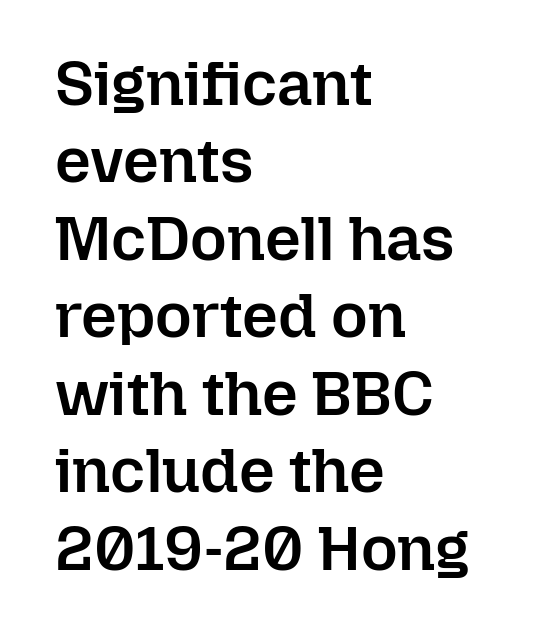
Q: Is the text bold? A: Semi-bold.
Q: Is the text italic (slanted)? A: No, it is upright.
Q: Is the text underlined? A: No.
Q: How is the paragraph aligned? A: Left-aligned.
Q: Is the spacing between letters normal or unusually wide? A: Normal.
Q: Width (condensed, normal, or wide)? A: Normal.
Q: Stroke contrast? A: Low.
Q: x-height? A: Medium.
Q: Monospaced? A: No.
